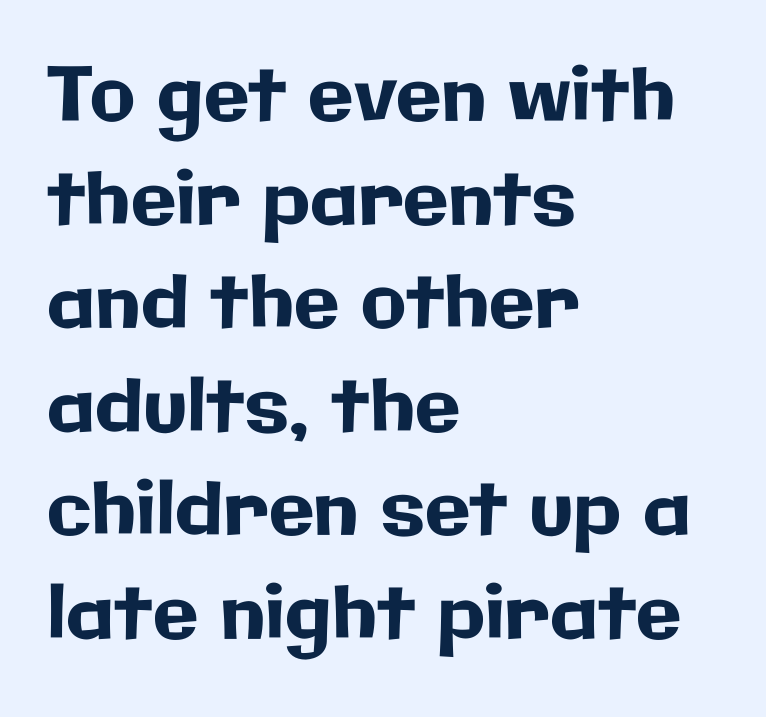
One-word summary of the alignment: left. The letters sit at their default tracking, neither squeezed nor spread. Think of a printed novel: that variable character pitch is what you see here. Words float on clear page, feet unadorned.
